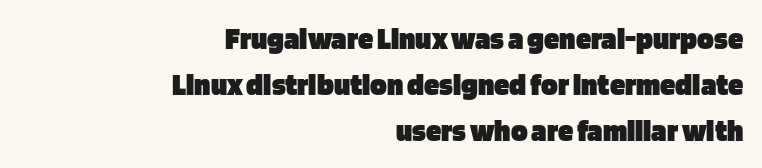
The image shows 31 px heavy sans-serif type, upright; set right-aligned, normal line spacing (1.48x), normal letter spacing, not underlined; low stroke contrast and a large x-height.
